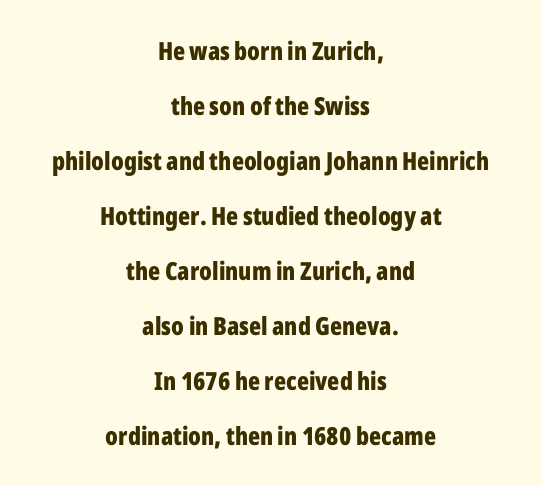
Reading down the column, the eye jumps a long way to each next line. Where is the straight margin? There isn't one; the lines are centered. Look at the tracking — it's just the regular setting, nothing added. Quick note: underline off. On the weight axis this lands at bold, roughly 700.
